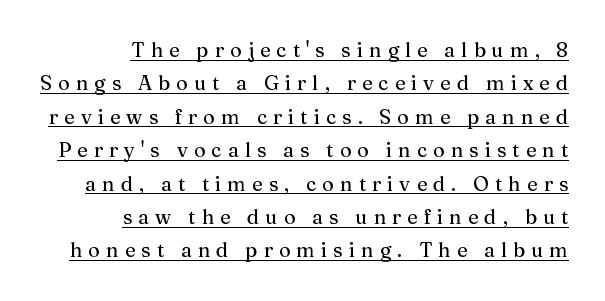
A student would call this right alignment; a typographer would say flush right, rag left. The horizontal fit of the characters is loose and conspicuously gappy. The designer left line spacing at the default. Does a line run under the words? Yes, clearly. Italic? Not at all — the glyphs are vertical.
